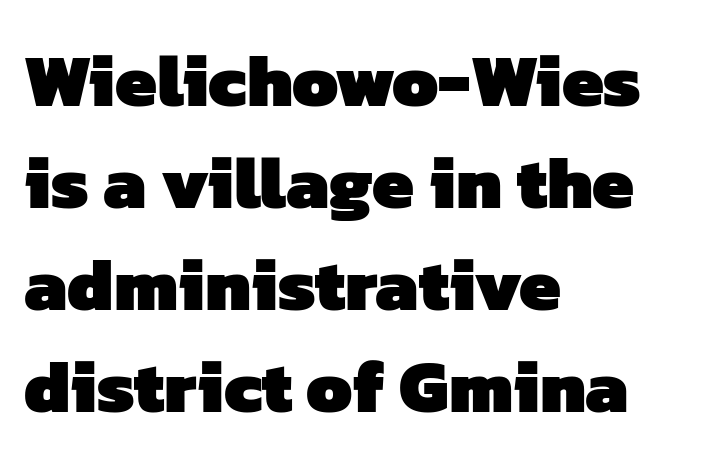
{"serif": "no", "bold": "yes", "weight": "heavy", "width": "normal", "stroke_contrast": "low", "x_height": "medium", "monospaced": "no", "underline": "no", "align": "left", "line_spacing": "normal", "line_spacing_ratio": 1.38, "letter_spacing": "normal", "letter_spacing_em": 0.0, "glyph_px": 74}
